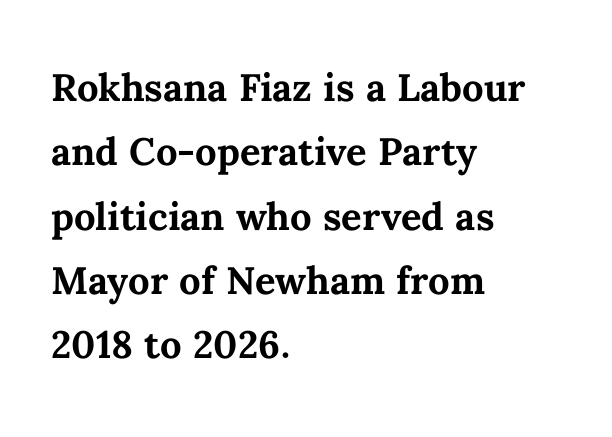
{"italic": "no", "bold": "yes", "weight": "semibold", "width": "normal", "stroke_contrast": "medium", "x_height": "medium", "monospaced": "no", "underline": "no", "align": "left", "line_spacing": "normal", "line_spacing_ratio": 1.26, "letter_spacing": "normal", "letter_spacing_em": 0.0, "glyph_px": 51}
